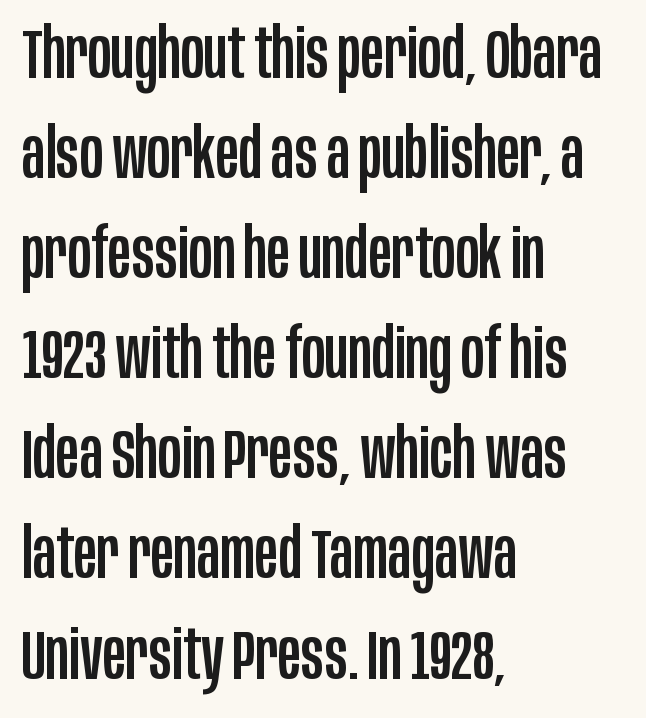
{"serif": "no", "italic": "no", "width": "condensed", "stroke_contrast": "low", "x_height": "large", "monospaced": "no", "underline": "no", "align": "left", "line_spacing": "normal", "line_spacing_ratio": 1.43, "letter_spacing": "normal", "letter_spacing_em": 0.0, "glyph_px": 70}
